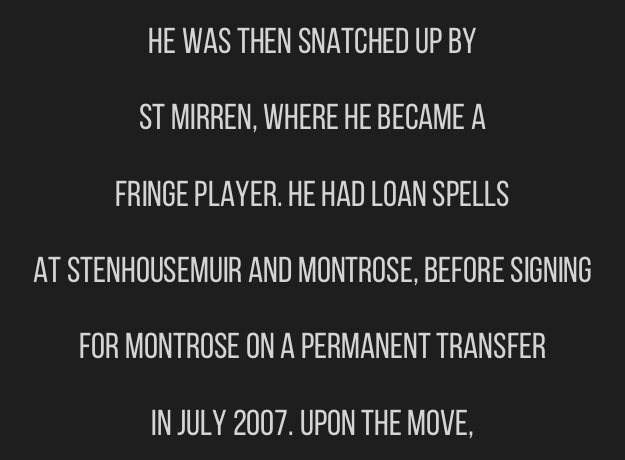
The image shows 36 px regular-weight, condensed sans-serif type, upright; set centered, loose line spacing (2.12x), normal letter spacing, not underlined; low stroke contrast and a large x-height.
